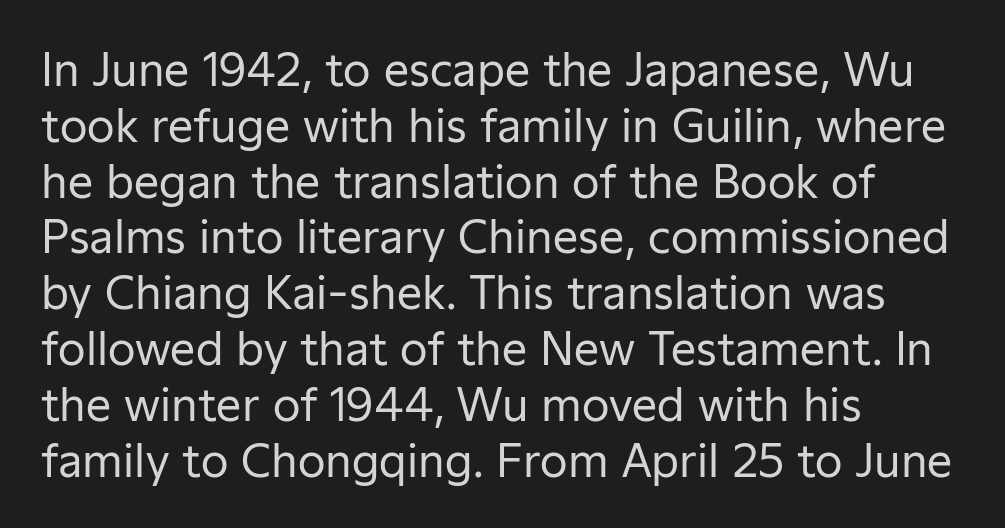
{"serif": "no", "italic": "no", "bold": "no", "weight": "regular", "width": "normal", "stroke_contrast": "low", "x_height": "medium", "monospaced": "no", "underline": "no", "align": "left", "line_spacing_ratio": 1.24, "letter_spacing": "normal", "letter_spacing_em": 0.0, "glyph_px": 45}
